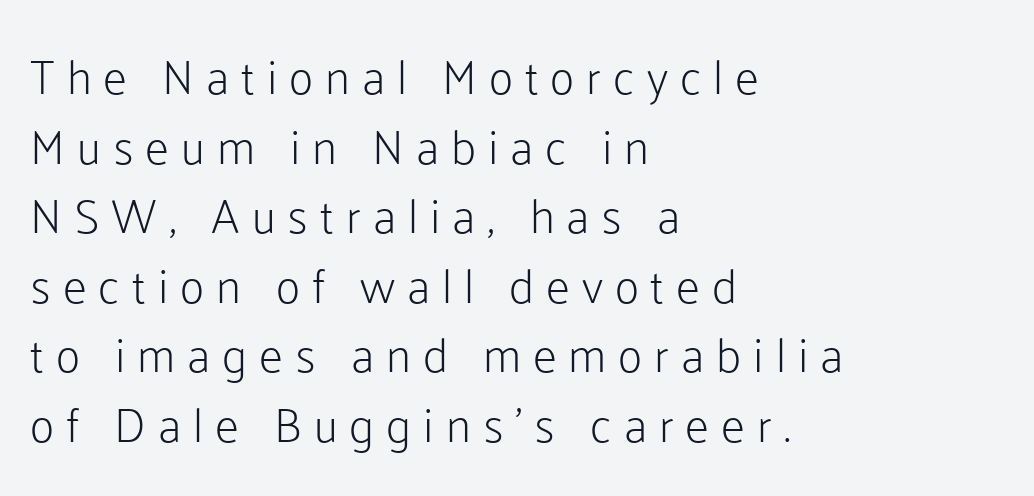
The image shows 48 px light sans-serif type, upright; set left-aligned, normal line spacing (1.45x), unusually wide letter spacing (+0.25 em), not underlined; low stroke contrast and a medium x-height.
